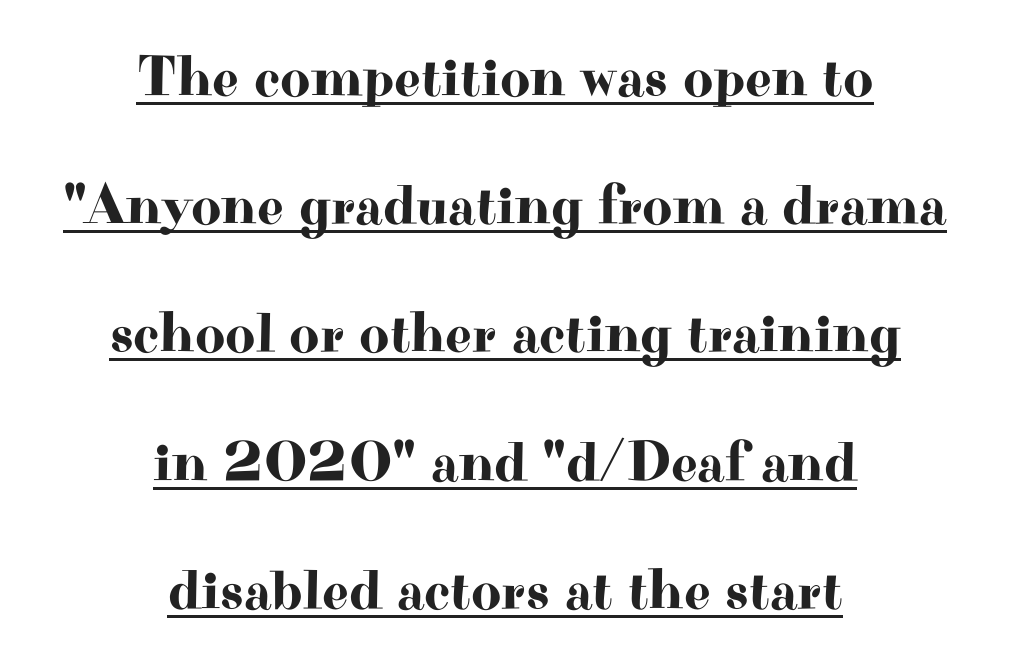
The image shows 58 px wide serif type, upright; set centered, loose line spacing (2.21x), normal letter spacing, underlined; high stroke contrast and a small x-height.
